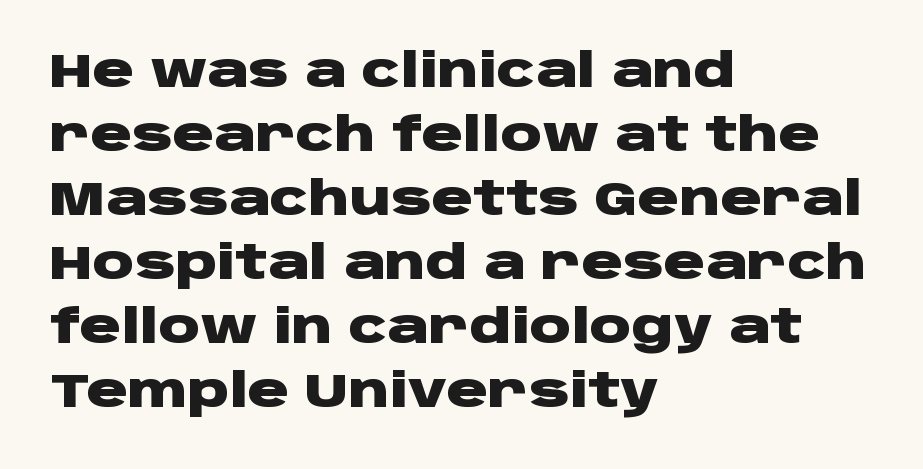
The image shows 46 px heavy, wide sans-serif type, upright; set left-aligned, normal line spacing (1.39x), normal letter spacing, not underlined; low stroke contrast and a large x-height.
